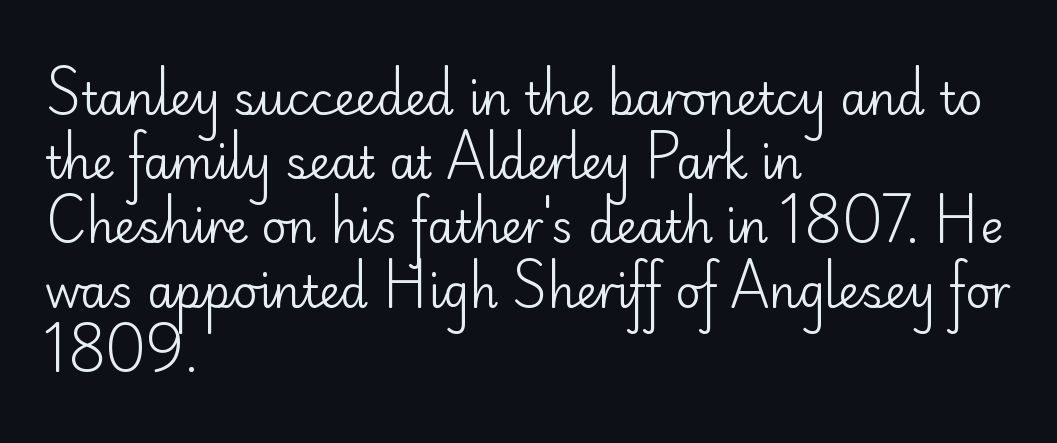
Italic? Not at all — the glyphs are vertical. The paragraph has a hard left edge and a soft right edge. Letterform terminals end flat and unadorned throughout the passage. One glance says typical: line gaps are just what's usual. Is the type heavy? It reads as light-to-regular instead.
